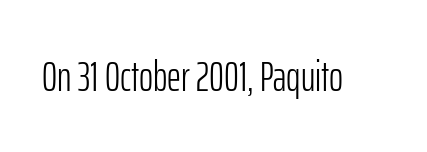
Descender tails drop into unmarked territory. A typesetter would call this proportional, since set widths differ per character. The lettering holds an erect, upright posture throughout. The typeface chosen for these lines omits serifs. Ink coverage per letter is moderate at most.
